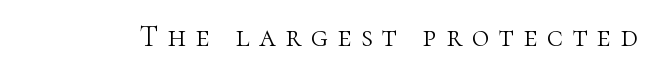
Q: Is the text bold? A: No.
Q: Is the text italic (slanted)? A: No, it is upright.
Q: Is the typeface a serif or a sans-serif typeface? A: Serif.
Q: Is the text underlined? A: No.
Q: Is the spacing between letters normal or unusually wide? A: Unusually wide.
Q: Width (condensed, normal, or wide)? A: Normal.
Q: Stroke contrast? A: High.
Q: x-height? A: Medium.
Q: Monospaced? A: No.
